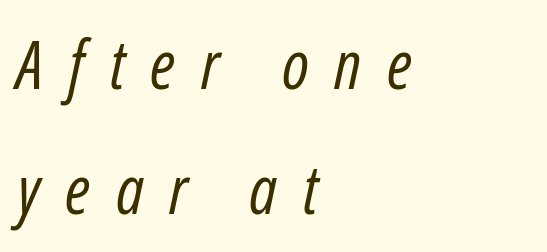
The image shows 67 px regular-weight, condensed type, italic (leaning right); set left-aligned, line spacing 1.87x, unusually wide letter spacing (+0.38 em), not underlined; low stroke contrast and a medium x-height.
